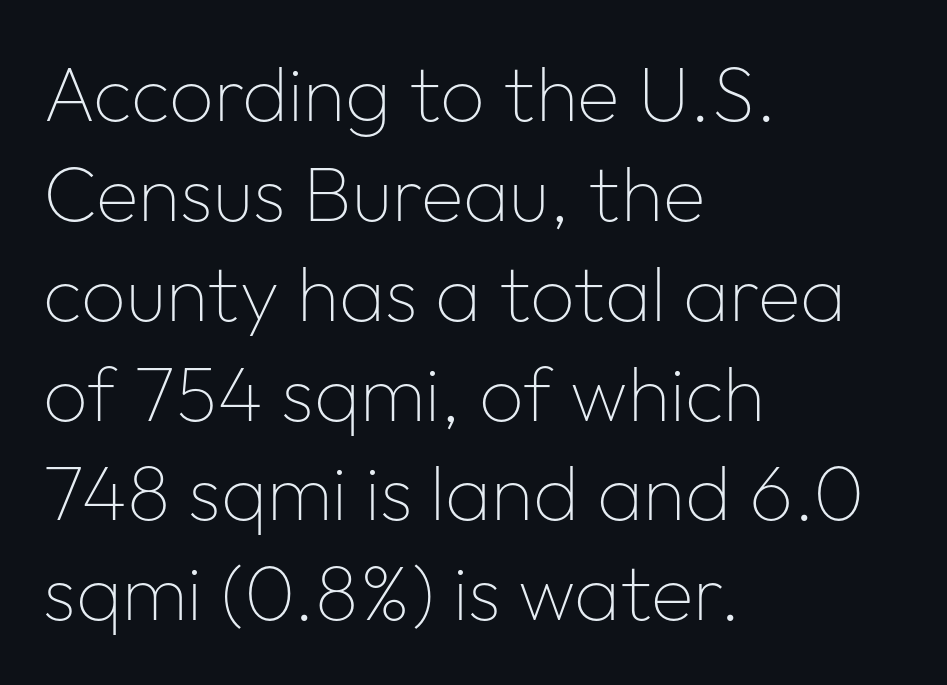
Q: Is the text bold? A: No.
Q: Is the text italic (slanted)? A: No, it is upright.
Q: Is the typeface a serif or a sans-serif typeface? A: Sans-serif.
Q: Is the text underlined? A: No.
Q: How is the paragraph aligned? A: Left-aligned.
Q: Is the spacing between letters normal or unusually wide? A: Normal.
Q: Is the spacing between lines tight, normal or loose? A: Normal.
Q: Width (condensed, normal, or wide)? A: Normal.
Q: Stroke contrast? A: Low.
Q: x-height? A: Medium.
Q: Monospaced? A: No.
